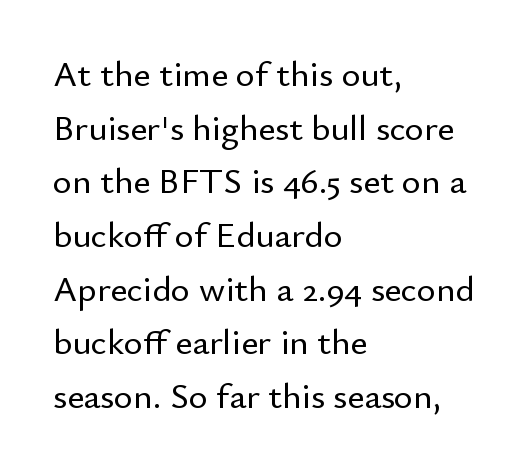
The lettering holds an erect, upright posture throughout. Looks like regular typesetting: each glyph gets only the width it needs. Serifs: no, the terminals of the letterforms are clean. A clean baseline with only descenders dipping below it. Normally led — the rows are evenly, conventionally spaced. The typesetter chose a ragged-right arrangement here.
